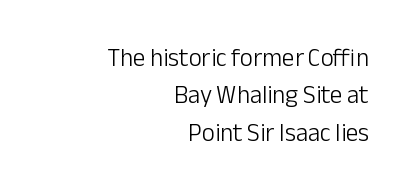
The image shows 25 px text type, upright; set right-aligned, normal line spacing (1.5x), normal letter spacing, not underlined.
